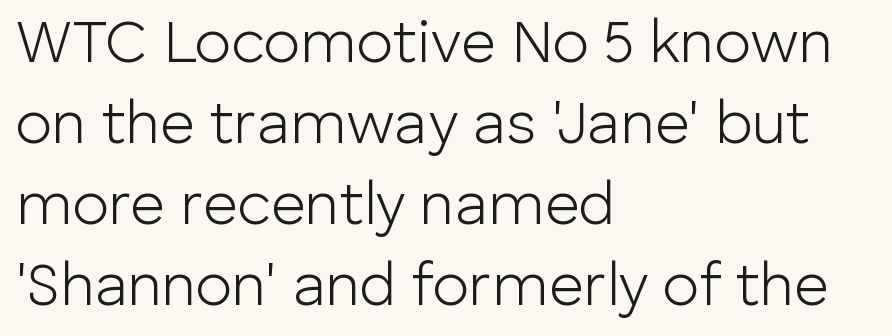
Heft: none added — not bold. The rendering shows plain stroke endings on the letterforms — a sans-serif design. Glyph-to-glyph distance matches everyday printed text. Here the designer chose a conventional face with non-uniform glyph widths. Typeset ragged right — the left edge is the straight one. This rendering features lettering with no underline.
